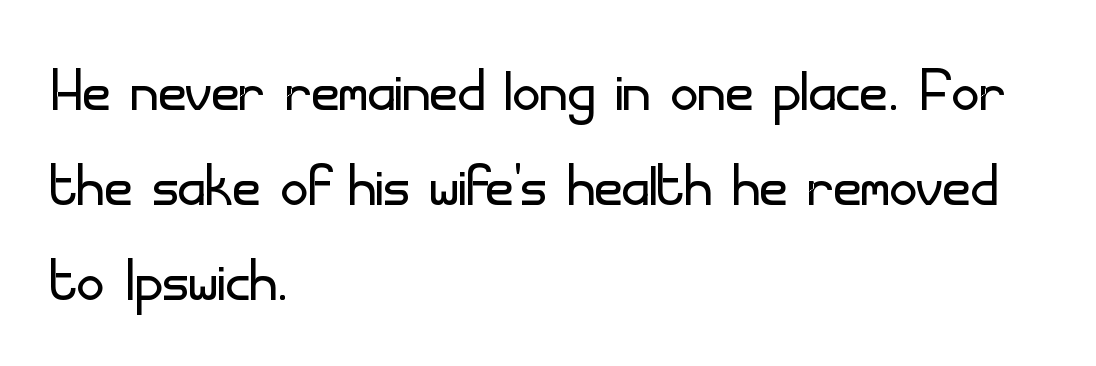
Q: Is the text bold? A: No.
Q: Is the text italic (slanted)? A: No, it is upright.
Q: Is the typeface a serif or a sans-serif typeface? A: Sans-serif.
Q: Is the text underlined? A: No.
Q: How is the paragraph aligned? A: Left-aligned.
Q: Is the spacing between letters normal or unusually wide? A: Normal.
Q: Is the spacing between lines tight, normal or loose? A: Normal.
Q: Width (condensed, normal, or wide)? A: Normal.
Q: Stroke contrast? A: Low.
Q: x-height? A: Small.
Q: Monospaced? A: No.
